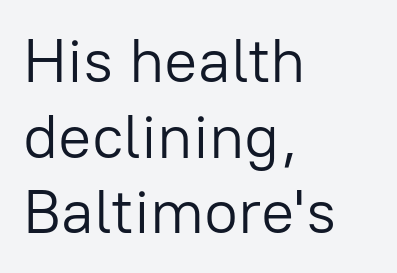
The image shows 62 px light sans-serif type, upright; set left-aligned, line spacing 1.22x, normal letter spacing, not underlined; low stroke contrast and a medium x-height.
